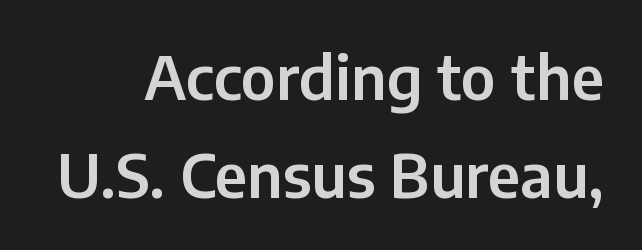
The image shows 60 px sans-serif type, upright; set normal line spacing (1.63x), normal letter spacing, not underlined; low stroke contrast and a medium x-height.
